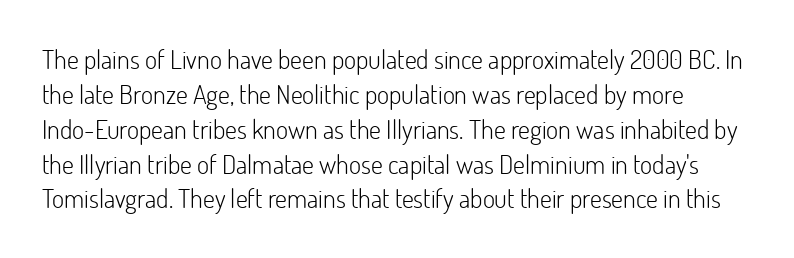
Q: Is the text bold? A: No.
Q: Is the text italic (slanted)? A: No, it is upright.
Q: Is the text underlined? A: No.
Q: Is the spacing between letters normal or unusually wide? A: Normal.
Q: Is the spacing between lines tight, normal or loose? A: Normal.
